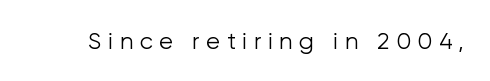
Characters follow at a spacing far wider than the type designer built in. The glyphs are unaccompanied by any horizontal stroke below them. The type sits square on the baseline with zero lean. The font is comparable to plain body text, perhaps lighter.
